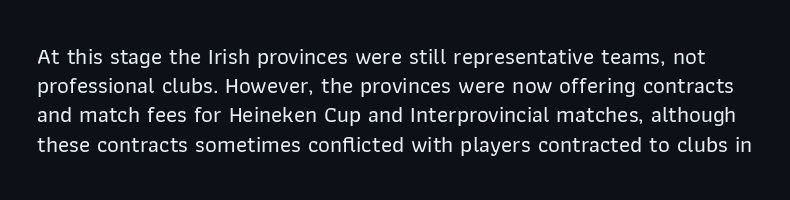
Q: Is the text italic (slanted)? A: No, it is upright.
Q: Is the text underlined? A: No.
Q: Is the spacing between letters normal or unusually wide? A: Normal.
Q: Is the spacing between lines tight, normal or loose? A: Normal.
